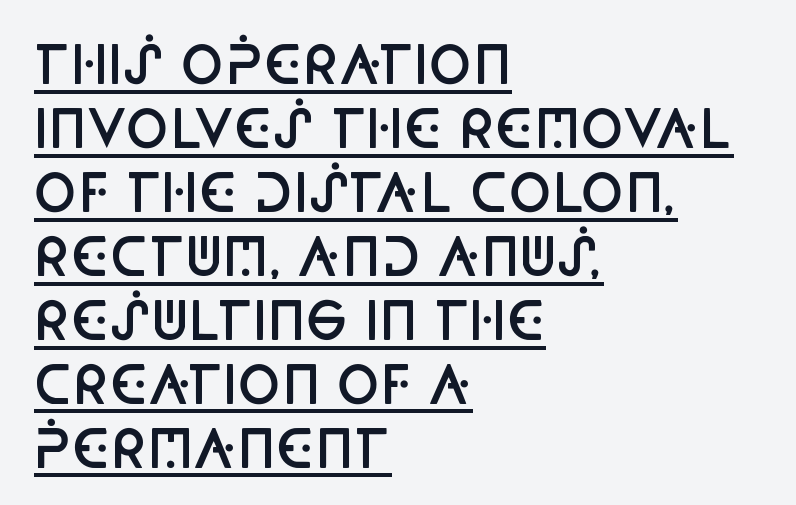
{"serif": "no", "italic": "no", "bold": "semi", "weight": "semibold", "width": "condensed", "stroke_contrast": "low", "x_height": "large", "monospaced": "no", "underline": "yes", "align": "left", "line_spacing_ratio": 1.23, "letter_spacing": "normal", "letter_spacing_em": 0.0, "glyph_px": 52}
